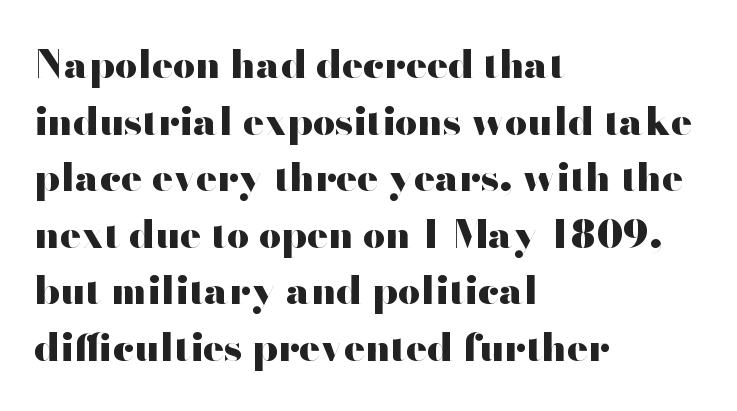
Q: Is the text bold? A: Yes.
Q: Is the text italic (slanted)? A: No, it is upright.
Q: Is the typeface a serif or a sans-serif typeface? A: Sans-serif.
Q: Is the text underlined? A: No.
Q: How is the paragraph aligned? A: Left-aligned.
Q: Is the spacing between letters normal or unusually wide? A: Normal.
Q: Is the spacing between lines tight, normal or loose? A: Normal.
Q: Width (condensed, normal, or wide)? A: Wide.
Q: Stroke contrast? A: High.
Q: x-height? A: Small.
Q: Monospaced? A: No.
